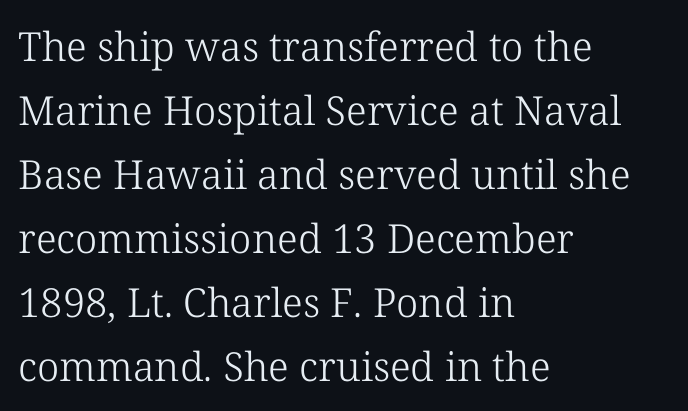
The image shows 40 px light serif type, upright; set left-aligned, normal line spacing (1.6x), normal letter spacing, not underlined; low stroke contrast and a medium x-height.
